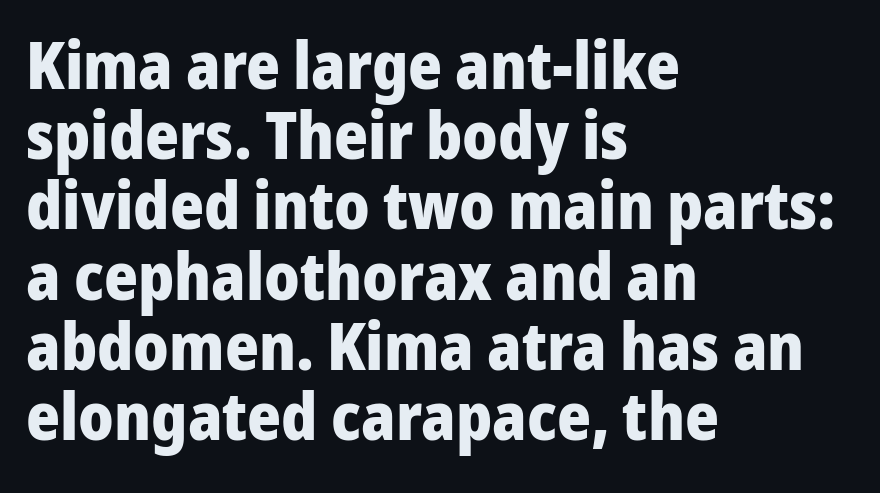
Q: Is the text bold? A: Yes.
Q: Is the text italic (slanted)? A: No, it is upright.
Q: Is the typeface a serif or a sans-serif typeface? A: Sans-serif.
Q: Is the text underlined? A: No.
Q: How is the paragraph aligned? A: Left-aligned.
Q: Is the spacing between letters normal or unusually wide? A: Normal.
Q: Is the spacing between lines tight, normal or loose? A: Tight.
Q: Width (condensed, normal, or wide)? A: Normal.
Q: Stroke contrast? A: Low.
Q: x-height? A: Medium.
Q: Monospaced? A: No.
